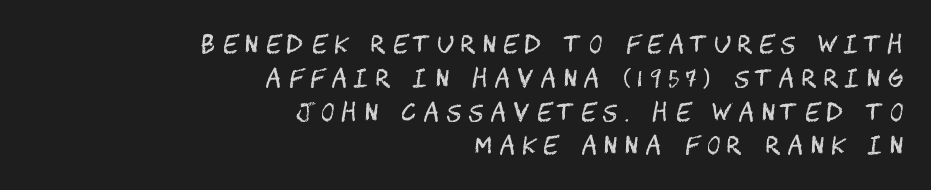
{"italic": "no", "bold": "no", "underline": "no", "align": "right", "line_spacing": "normal", "line_spacing_ratio": 1.47, "letter_spacing": "wide", "letter_spacing_em": 0.33, "glyph_px": 23}
